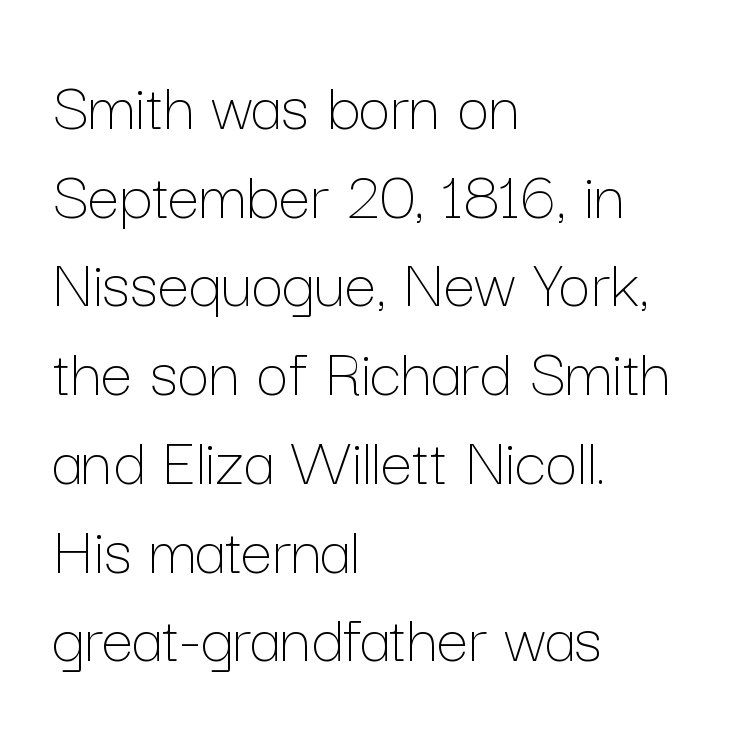
The image shows 71 px thin type, upright; set left-aligned, normal line spacing (1.25x), normal letter spacing, not underlined; low stroke contrast and a medium x-height.
